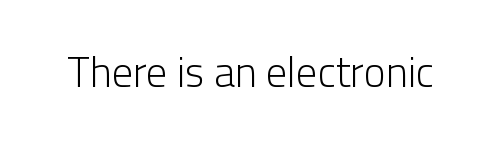
Descender tails drop into unmarked territory. The typeface chosen for these lines omits serifs. This is not heavy type; no bold has been used. Observe the ordinary spacing: letters are neighbours, not strangers. Tall strokes in this sample are plumb rather than angled.
